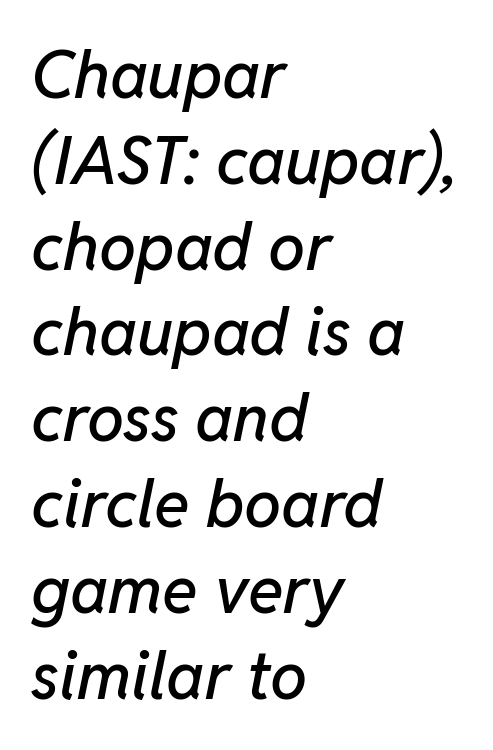
Honestly, the row spacing looks completely unremarkable. Is this a fixed-width face? No — the glyphs have proportional, varying widths. Does the lettering tilt? It does — this is italic. Honestly, the letter spacing is just normal — you wouldn't notice it. These lines are set flush left with a ragged right edge. Only glyphs here, with clear space below each row.
